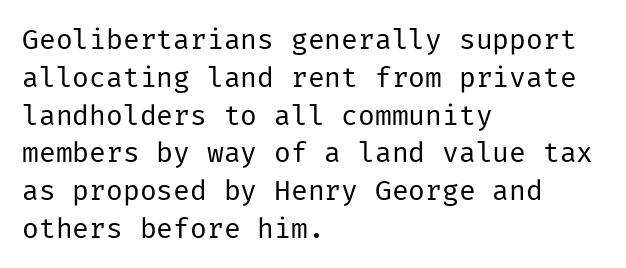
Unlike italic type, these characters show no tilt at all. The designer went with a sans here, leaving each stem footless. Only glyphs here, with clear space below each row. These lines stack with their left ends in a neat column. Characters follow at the spacing the type designer built in. Leading: standard.
